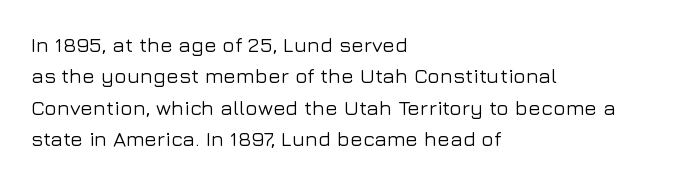
The image shows 21 px text type, upright; set left-aligned, normal line spacing (1.49x), normal letter spacing, not underlined.
